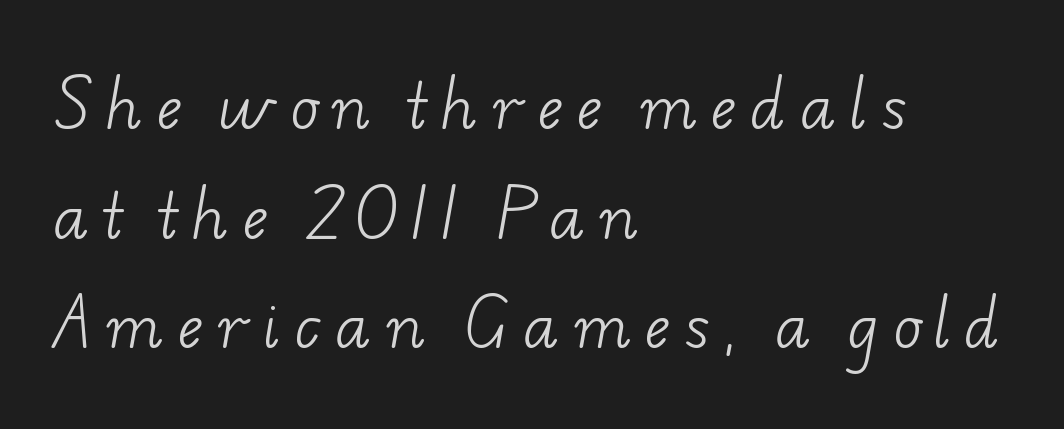
Q: Is the text bold? A: No.
Q: Is the typeface a serif or a sans-serif typeface? A: Serif.
Q: Is the text underlined? A: No.
Q: How is the paragraph aligned? A: Left-aligned.
Q: Is the spacing between letters normal or unusually wide? A: Unusually wide.
Q: Width (condensed, normal, or wide)? A: Wide.
Q: Stroke contrast? A: Low.
Q: x-height? A: Small.
Q: Monospaced? A: No.
